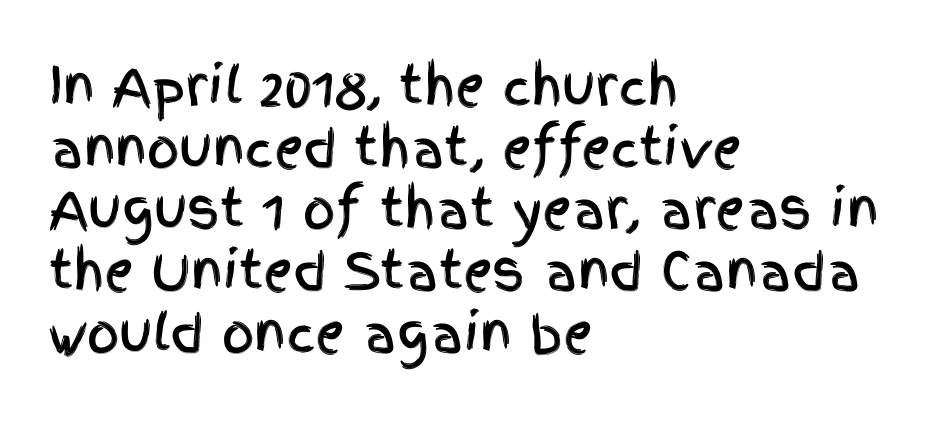
Q: Is the text italic (slanted)? A: No, it is upright.
Q: Is the typeface a serif or a sans-serif typeface? A: Sans-serif.
Q: Is the text underlined? A: No.
Q: How is the paragraph aligned? A: Left-aligned.
Q: Is the spacing between letters normal or unusually wide? A: Normal.
Q: Width (condensed, normal, or wide)? A: Condensed.
Q: x-height? A: Large.
Q: Monospaced? A: No.
